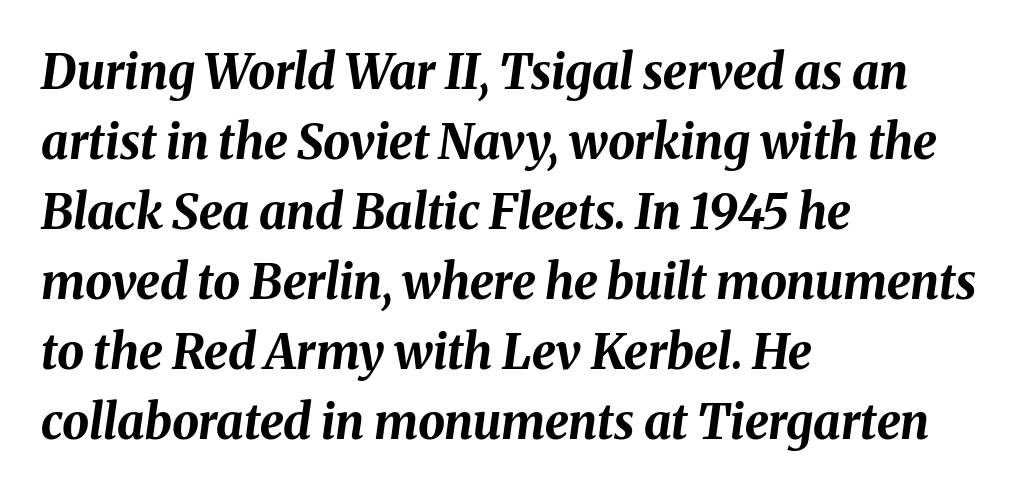
There is no visible air inserted between adjacent glyphs. A typesetter would call this proportional, since set widths differ per character. Line starts are locked; line ends wander. Honestly, the row spacing looks completely unremarkable.
